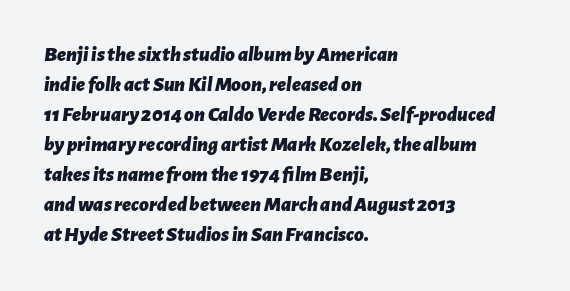
{"italic": "yes", "lean": "right", "slant_degrees": 7, "bold": "yes", "underline": "no", "align": "left", "line_spacing": "normal", "line_spacing_ratio": 1.43, "letter_spacing": "normal", "letter_spacing_em": 0.0, "glyph_px": 21}
